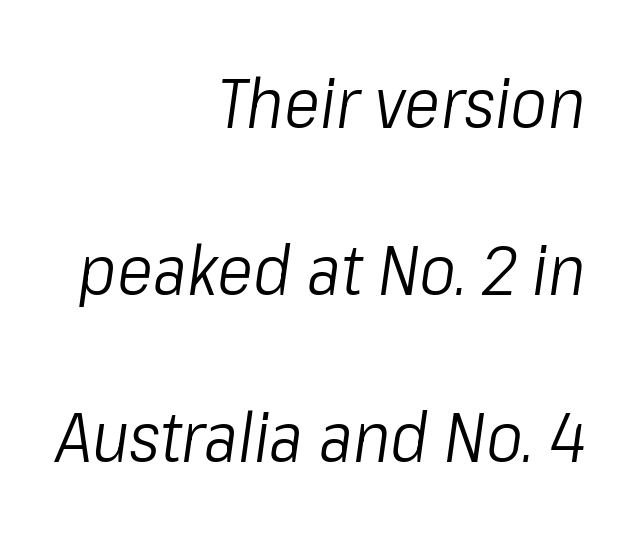
{"italic": "yes", "lean": "right", "slant_degrees": 8, "bold": "no", "weight": "light", "width": "condensed", "stroke_contrast": "low", "x_height": "medium", "monospaced": "no", "underline": "no", "align": "right", "line_spacing": "loose", "line_spacing_ratio": 2.42, "letter_spacing": "normal", "letter_spacing_em": 0.0, "glyph_px": 69}
